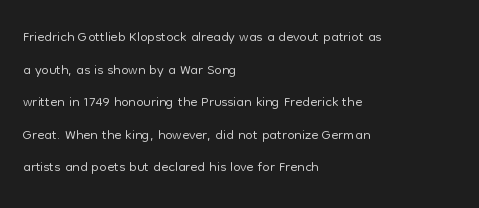
{"italic": "no", "bold": "no", "underline": "no", "align": "left", "line_spacing": "normal", "line_spacing_ratio": 1.55, "letter_spacing": "normal", "letter_spacing_em": 0.0, "glyph_px": 21}
